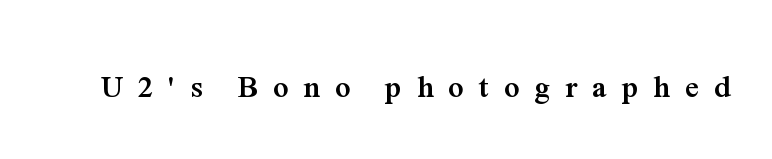
Does the weight exceed regular? Yes, all the way to bold. Is the letter spacing exaggerated? Yes — the characters are pushed far apart. Italic? Not at all — the glyphs are vertical. This sample has the flowing, uneven cadence of proportional lettering.
